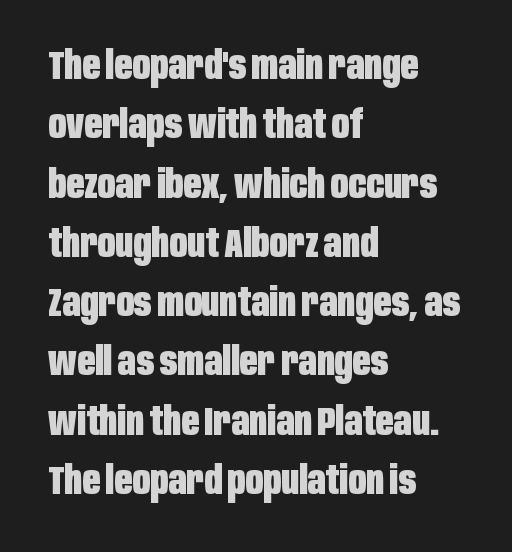
Q: Is the text bold? A: Yes.
Q: Is the text italic (slanted)? A: No, it is upright.
Q: Is the typeface a serif or a sans-serif typeface? A: Sans-serif.
Q: Is the text underlined? A: No.
Q: How is the paragraph aligned? A: Left-aligned.
Q: Is the spacing between letters normal or unusually wide? A: Normal.
Q: Is the spacing between lines tight, normal or loose? A: Normal.
Q: Width (condensed, normal, or wide)? A: Condensed.
Q: Stroke contrast? A: Low.
Q: x-height? A: Large.
Q: Monospaced? A: No.
